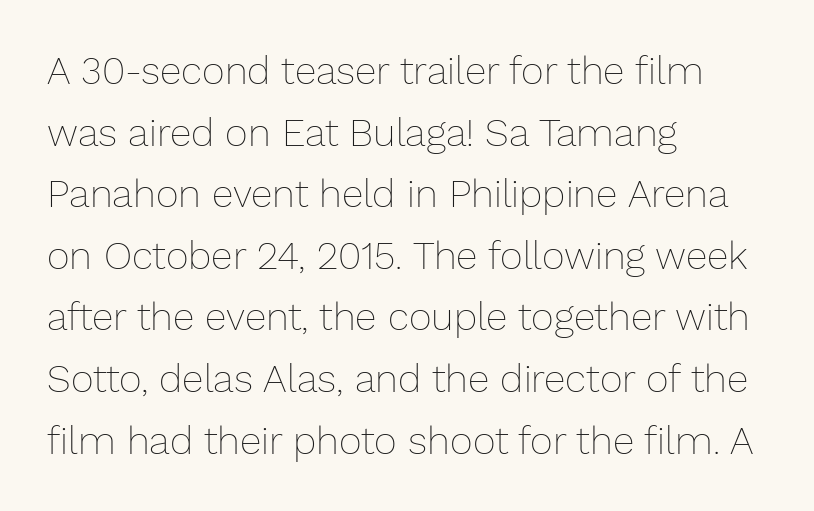
Vertical spacing — default. The lines in this sample share a left origin and differ only in where they stop. Each letter keeps its own natural width here, so spacing adapts to shape. Heft: none added — not bold. The lettering holds an erect, upright posture throughout.
